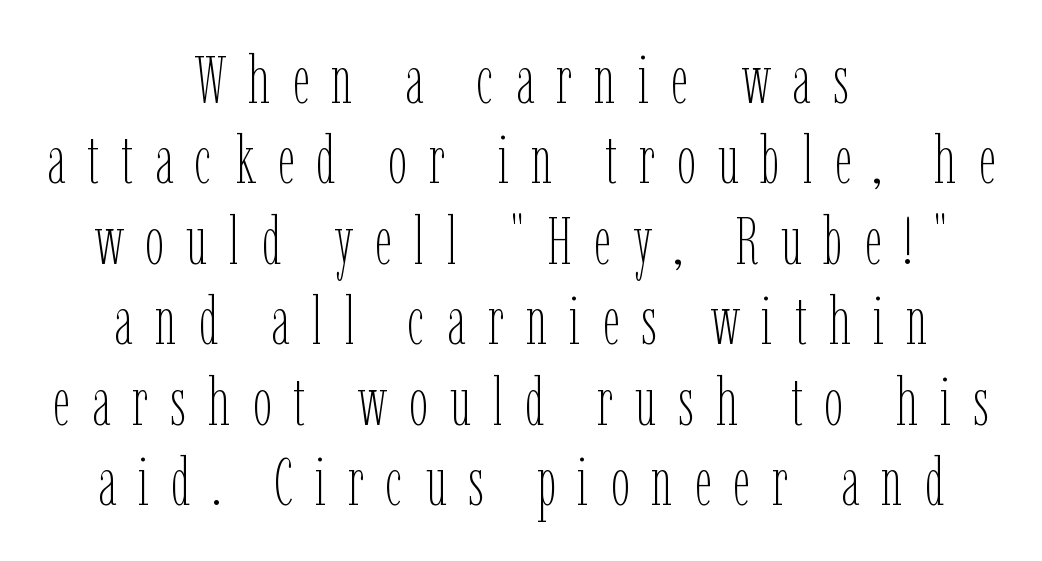
This is the regular roman posture of the typeface. This sample uses expanded letter spacing, leaving extra air between glyphs. Line starts and ends both wander, symmetrically. Do the characters align in a grid? No, the font is proportional. Nobody drew a line under any word here. Ink coverage per letter is moderate at most.
